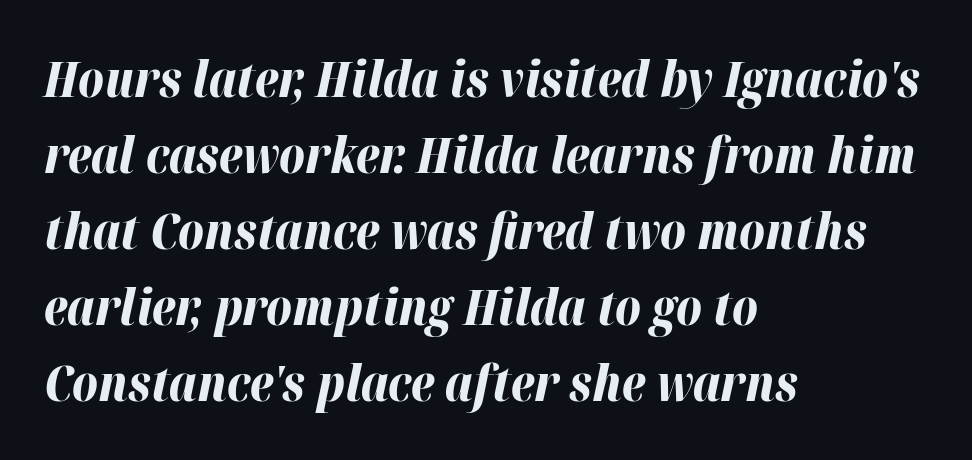
The image shows 49 px bold type, italic (leaning right); set left-aligned, normal line spacing (1.55x), normal letter spacing, not underlined; high stroke contrast and a medium x-height.
